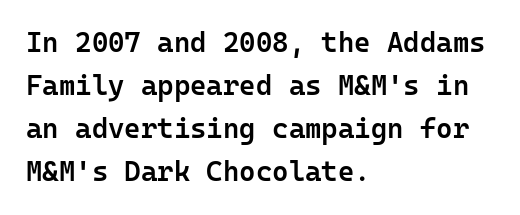
{"serif": "no", "italic": "no", "bold": "semi", "weight": "semibold", "width": "normal", "stroke_contrast": "low", "x_height": "medium", "monospaced": "yes", "underline": "no", "align": "left", "line_spacing": "normal", "line_spacing_ratio": 1.54, "letter_spacing": "normal", "letter_spacing_em": 0.0, "glyph_px": 28}
